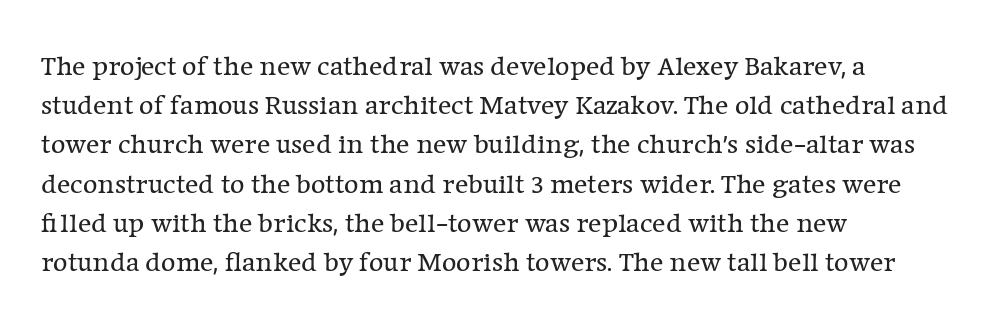
If you drew a line through each stem, it would be perfectly vertical. Regarding serifs, this sample has them. Weight: in the light-to-regular range. If you drew a ruler down the left edge, every line would touch it. Baseline-to-baseline distance is the conventional proportion of letter height. Honestly, there is no underline to notice here at all.
